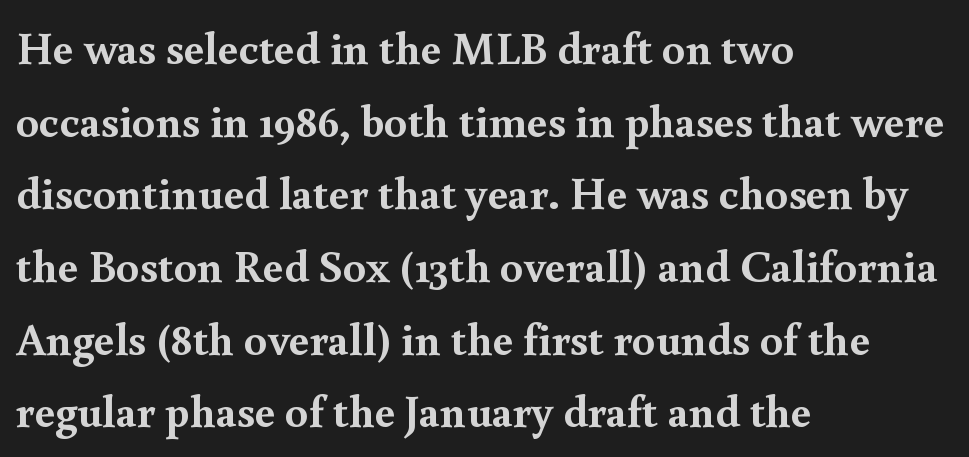
The lines in this sample share a left origin and differ only in where they stop. The characters display serif detailing at their extremities. Students, observe: this is what conventionally led text looks like. Do the characters align in a grid? No, the font is proportional.
